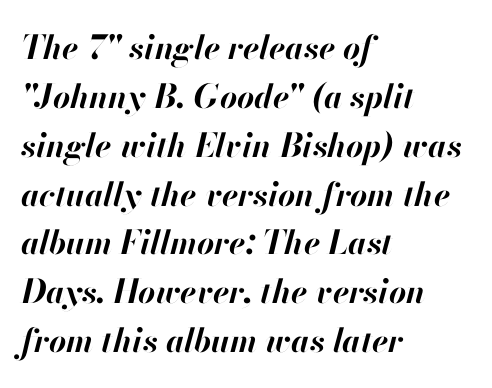
The image shows 33 px bold type, italic (leaning right); set left-aligned, normal line spacing (1.48x), normal letter spacing, not underlined; high stroke contrast and a small x-height.
